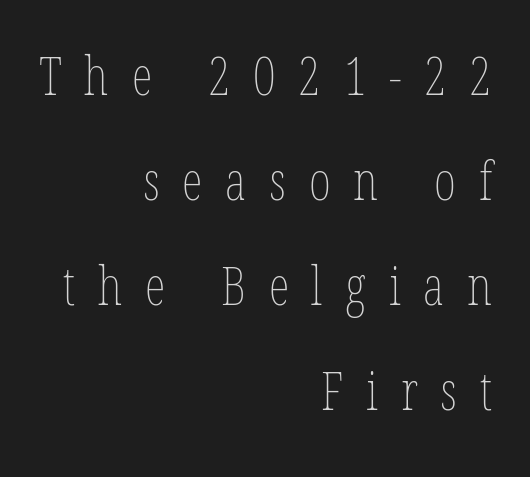
{"italic": "no", "bold": "no", "weight": "thin", "width": "condensed", "stroke_contrast": "low", "x_height": "medium", "monospaced": "no", "underline": "no", "align": "right", "line_spacing": "loose", "line_spacing_ratio": 1.98, "letter_spacing": "wide", "letter_spacing_em": 0.43, "glyph_px": 53}
